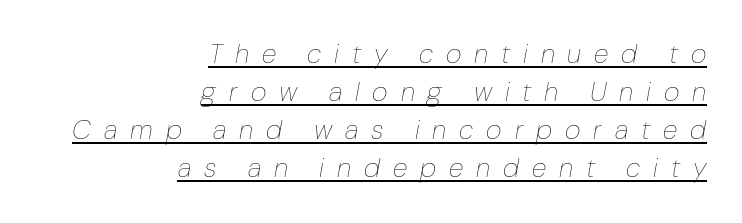
Q: Is the text bold? A: No.
Q: Is the text italic (slanted)? A: Yes, it leans right by about 10 degrees.
Q: Is the text underlined? A: Yes.
Q: How is the paragraph aligned? A: Right-aligned.
Q: Is the spacing between letters normal or unusually wide? A: Unusually wide.
Q: Is the spacing between lines tight, normal or loose? A: Normal.
